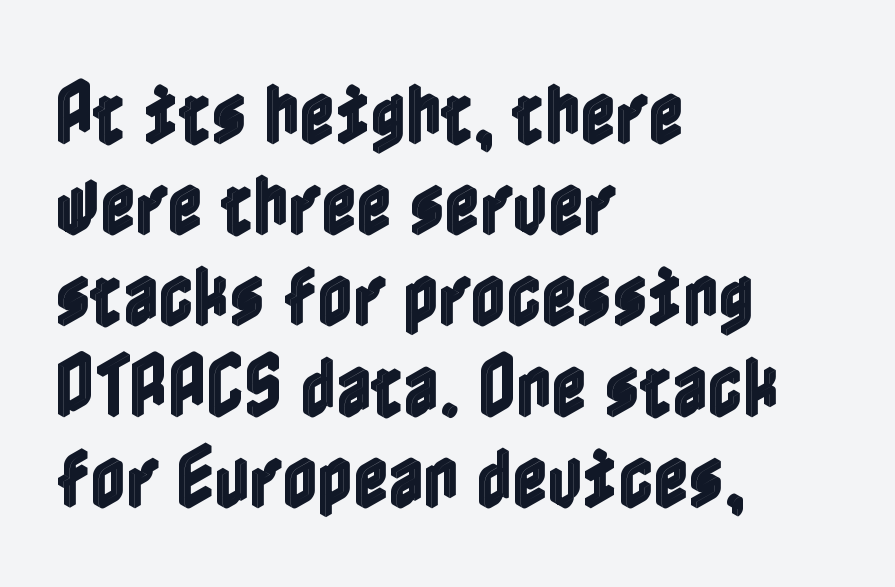
The image shows 68 px condensed type, upright; set left-aligned, normal line spacing (1.34x), normal letter spacing, not underlined; a medium x-height.
